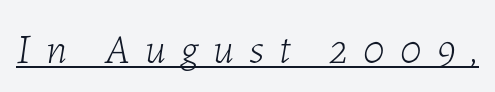
Q: Is the text bold? A: No.
Q: Is the text italic (slanted)? A: Yes, it leans right by about 7 degrees.
Q: Is the text underlined? A: Yes.
Q: Is the spacing between letters normal or unusually wide? A: Unusually wide.
Q: Width (condensed, normal, or wide)? A: Normal.
Q: Stroke contrast? A: Low.
Q: x-height? A: Medium.
Q: Monospaced? A: No.
